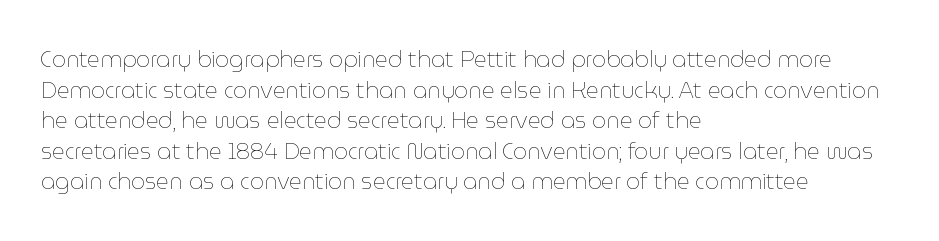
Here the glyphs are tracked normally, forming tight word shapes. This sample keeps an unexceptional amount of space between lines. Every character sits straight up, as roman type does. Each stroke keeps to a modest, everyday thickness or less. This rendering uses left alignment, leaving the right contour irregular. Descenders are the only things crossing below the line.
